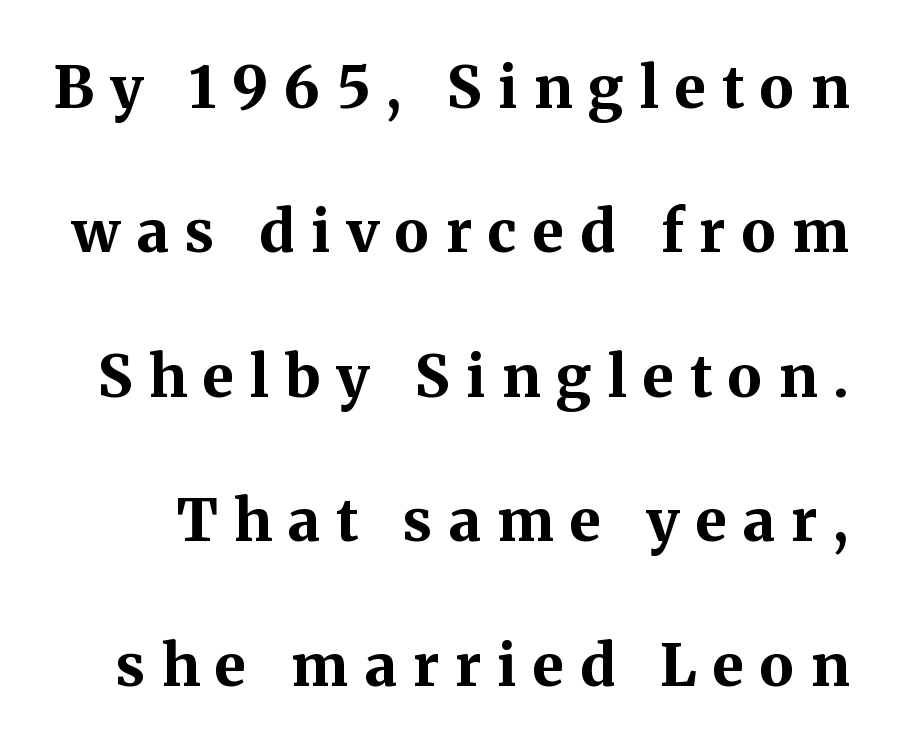
Decoration check: the copy has no underline. Weight check: bold — yes, fully. Between one letter and the next there's a generous, obvious gap. Varying glyph widths throughout — classic text-font behaviour. Is there any slant? The stems are plumb. The glyphs in this specimen are seriffed.
